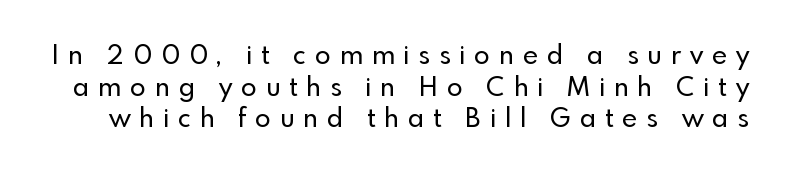
The image shows 26 px text type, upright; set line spacing 1.22x, unusually wide letter spacing (+0.34 em), not underlined.
